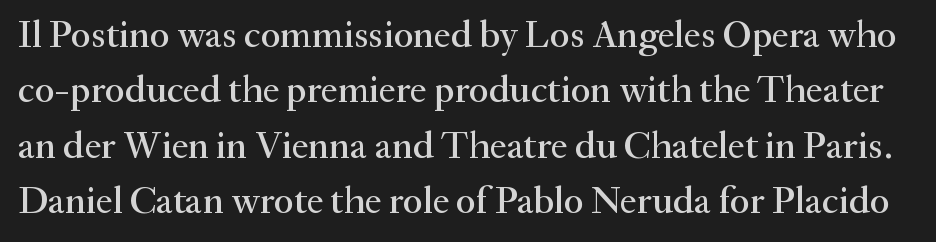
The image shows 38 px serif type, upright; set normal line spacing (1.46x), normal letter spacing, not underlined; medium stroke contrast and a small x-height.
